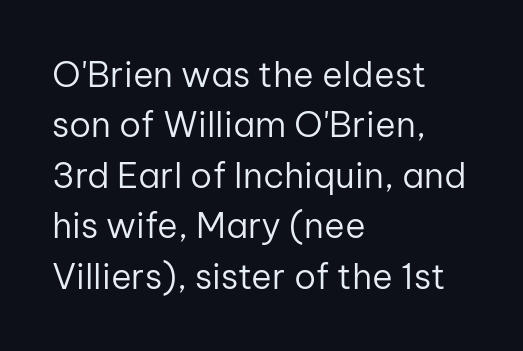
The image shows 35 px regular-weight sans-serif type, upright; set left-aligned, normal line spacing (1.44x), normal letter spacing, not underlined; low stroke contrast and a medium x-height.
